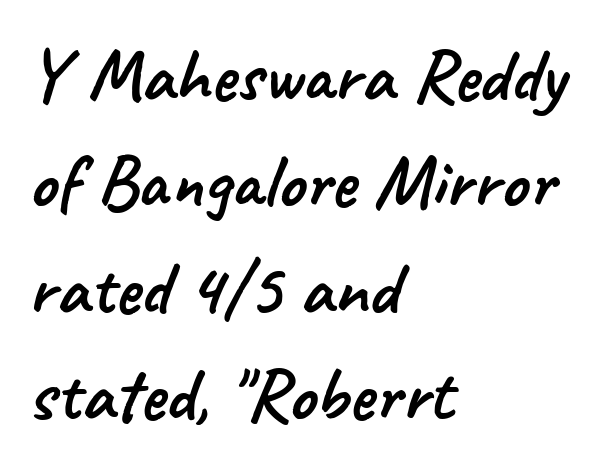
{"serif": "no", "width": "normal", "stroke_contrast": "low", "x_height": "small", "monospaced": "no", "underline": "no", "align": "left", "line_spacing": "normal", "line_spacing_ratio": 1.4, "letter_spacing": "normal", "letter_spacing_em": 0.0, "glyph_px": 76}
